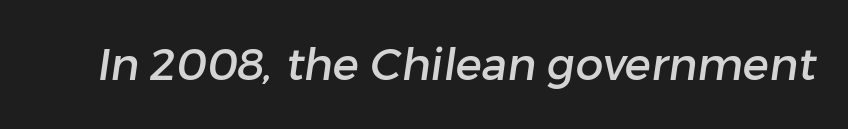
{"serif": "no", "width": "normal", "stroke_contrast": "low", "x_height": "medium", "monospaced": "no", "underline": "no", "letter_spacing": "normal", "letter_spacing_em": 0.0, "glyph_px": 44}
